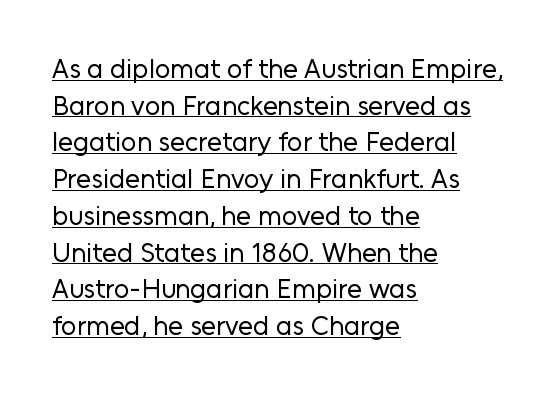
The image shows 27 px text type, upright; set left-aligned, normal line spacing (1.36x), normal letter spacing, underlined.
